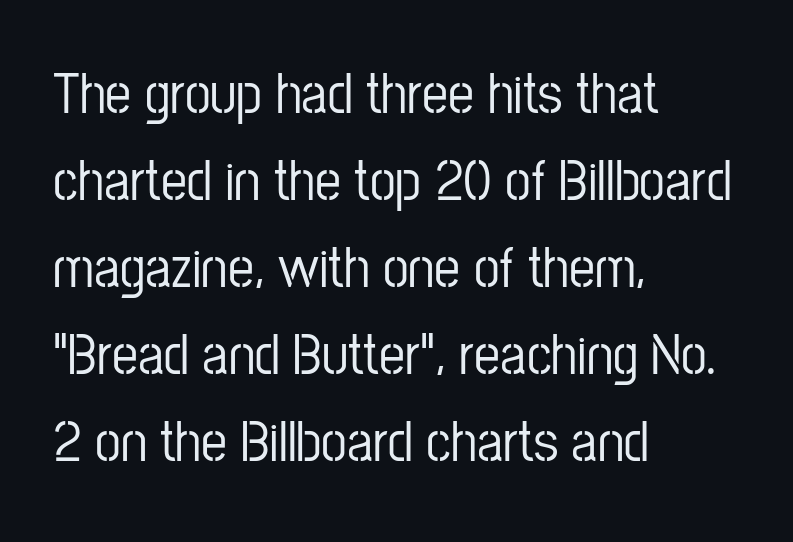
Type without underlining. No feet cap the strokes, marking this as sans-serif type. A typesetter would call this leading conventional body-copy spacing. Note the varied advance widths — an 'i' is clearly narrower than an 'm'. Line beginnings align vertically; line endings do not. Designer's note — italics off, roman on.
